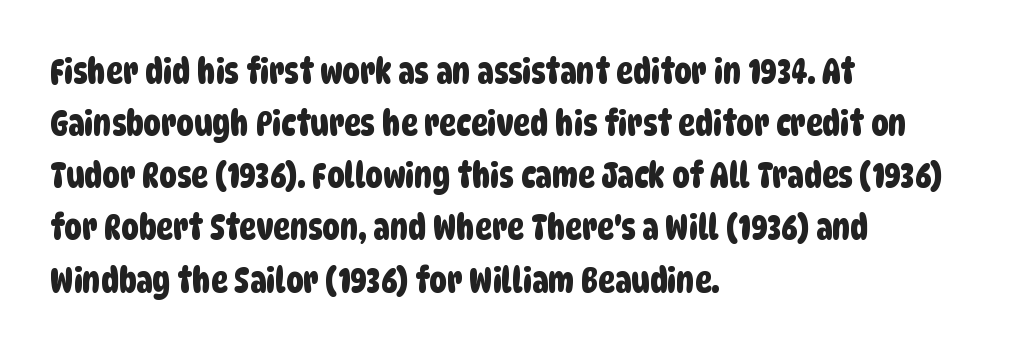
The image shows 35 px condensed sans-serif type; set left-aligned, normal line spacing (1.49x), normal letter spacing, not underlined; low stroke contrast and a large x-height.
